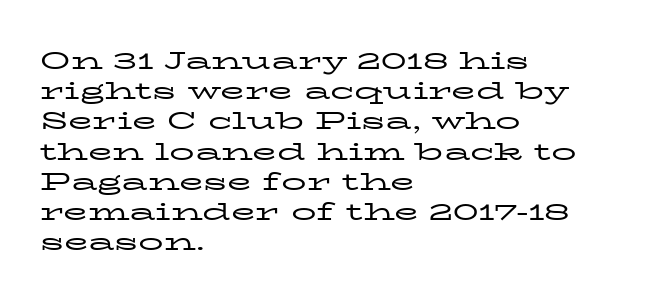
{"italic": "no", "bold": "no", "underline": "no", "align": "left", "line_spacing_ratio": 1.21, "letter_spacing": "normal", "letter_spacing_em": 0.0, "glyph_px": 25}
